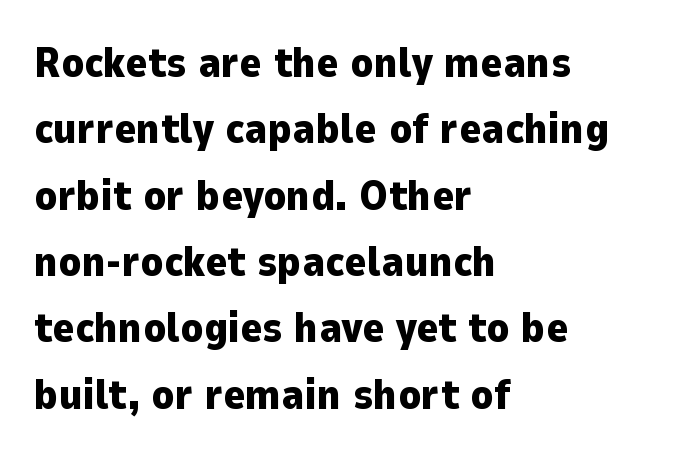
The letters advance in unequal steps, a hallmark of proportional type. The letters stand straight up with perfectly vertical stems. One glance says typical: line gaps are just what's usual. Is the letter spacing exaggerated? No — it looks like the ordinary default. The setting favours the left margin, as ordinary paragraphs usually do. Font category for this specimen: sans-serif.
